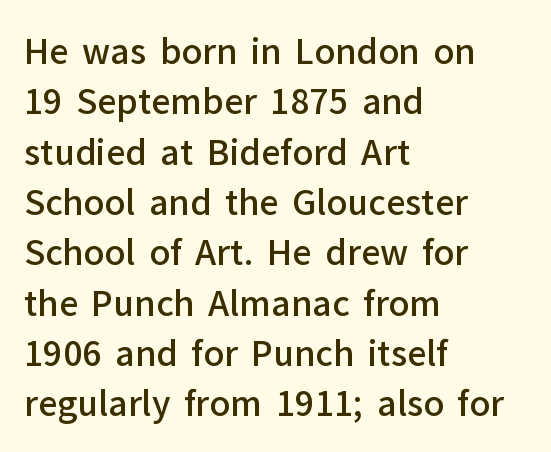
Q: Is the text bold? A: Semi-bold.
Q: Is the text italic (slanted)? A: No, it is upright.
Q: Is the typeface a serif or a sans-serif typeface? A: Sans-serif.
Q: Is the text underlined? A: No.
Q: How is the paragraph aligned? A: Left-aligned.
Q: Is the spacing between letters normal or unusually wide? A: Normal.
Q: Is the spacing between lines tight, normal or loose? A: Normal.
Q: Width (condensed, normal, or wide)? A: Normal.
Q: Stroke contrast? A: Low.
Q: x-height? A: Medium.
Q: Monospaced? A: No.
